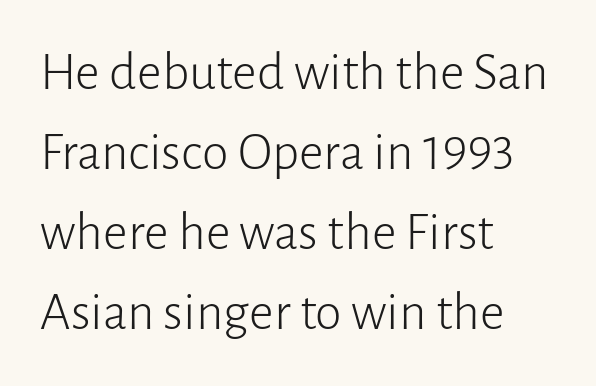
{"serif": "no", "italic": "no", "bold": "no", "weight": "light", "width": "normal", "stroke_contrast": "low", "x_height": "medium", "monospaced": "no", "underline": "no", "align": "left", "line_spacing": "normal", "line_spacing_ratio": 1.48, "letter_spacing": "normal", "letter_spacing_em": 0.0, "glyph_px": 54}
